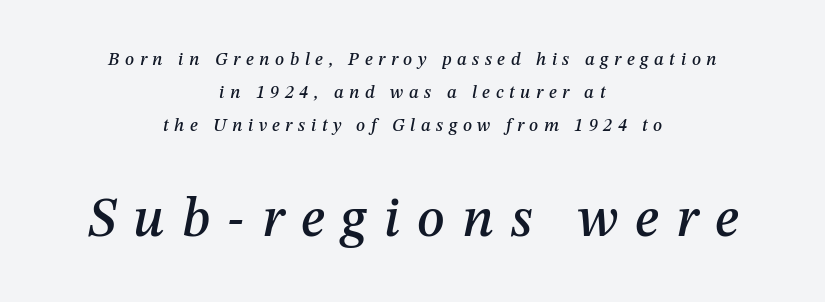
The image shows 55 px text type, italic (leaning right); set centered, line spacing 1.84x, unusually wide letter spacing (+0.31 em), not underlined; the second (bottom) block is 3.06x larger; medium stroke contrast and a medium x-height.
